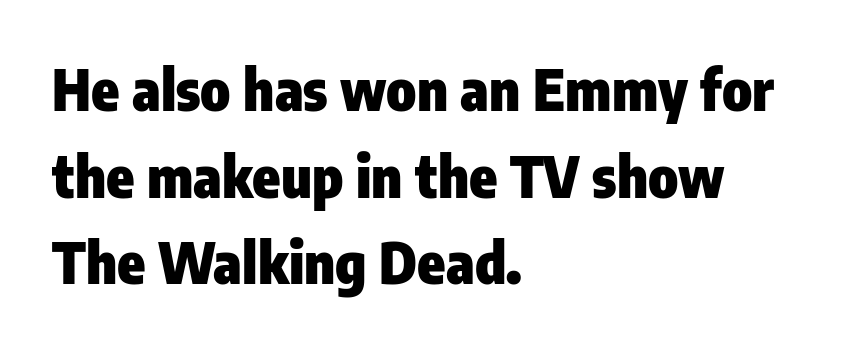
Q: Is the text bold? A: Yes.
Q: Is the text italic (slanted)? A: No, it is upright.
Q: Is the typeface a serif or a sans-serif typeface? A: Sans-serif.
Q: Is the text underlined? A: No.
Q: How is the paragraph aligned? A: Left-aligned.
Q: Is the spacing between letters normal or unusually wide? A: Normal.
Q: Is the spacing between lines tight, normal or loose? A: Normal.
Q: Width (condensed, normal, or wide)? A: Condensed.
Q: Stroke contrast? A: Low.
Q: x-height? A: Medium.
Q: Monospaced? A: No.
